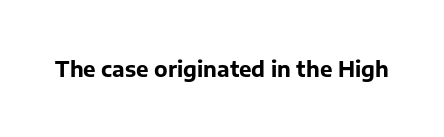
The letterforms sit shoulder to shoulder at normal distance. These lines were composed using upright roman letters. Check the space under the baseline: it is left empty. The sample has been set heavy, in full bold.
